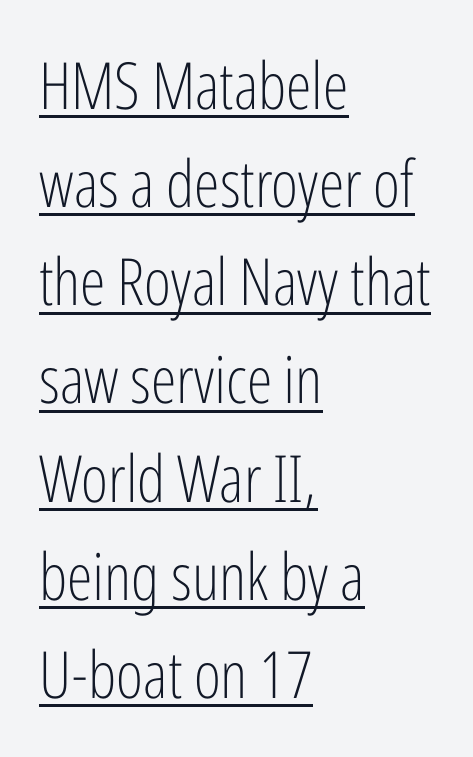
Does the copy run flush right? No — it runs flush left. Ordinary non-slanted type is in use. Character widths vary here, with narrow letters taking less room than wide ones. Descenders here cross a horizontal rule under the line.
